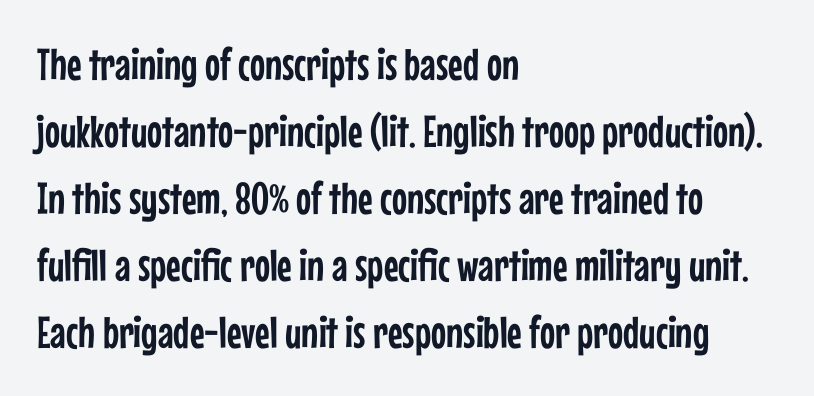
The image shows 45 px condensed sans-serif type, upright; set left-aligned, normal line spacing (1.49x), normal letter spacing, not underlined; low stroke contrast and a medium x-height.
